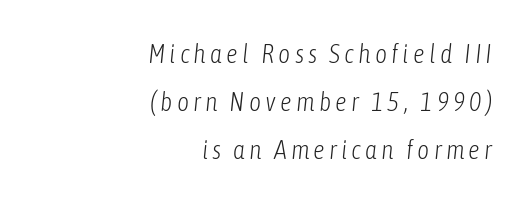
The image shows 26 px text type, italic (leaning right); set right-aligned, line spacing 1.85x, not underlined.
